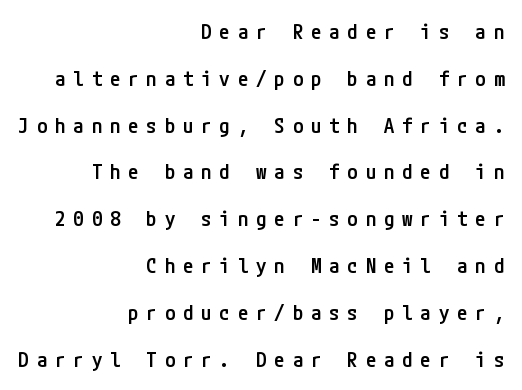
Q: Is the text bold? A: Semi-bold.
Q: Is the text italic (slanted)? A: No, it is upright.
Q: Is the text underlined? A: No.
Q: How is the paragraph aligned? A: Right-aligned.
Q: Is the spacing between letters normal or unusually wide? A: Unusually wide.
Q: Is the spacing between lines tight, normal or loose? A: Loose.
